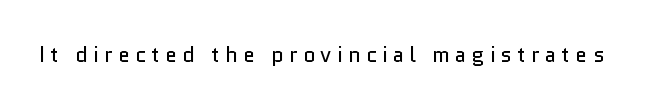
Weight: regular or lighter. Beneath every word, the page is bare. Does extra space separate the letters? Yes, quite a lot of it. Style check: upright.
